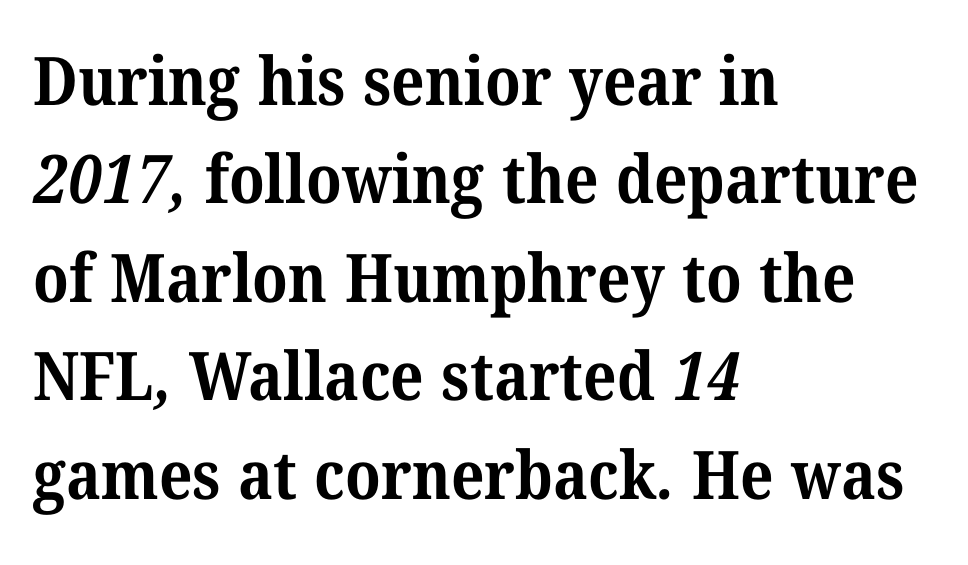
Q: Is the text bold? A: Yes.
Q: Is the typeface a serif or a sans-serif typeface? A: Serif.
Q: Is the text underlined? A: No.
Q: How is the paragraph aligned? A: Left-aligned.
Q: Is the spacing between letters normal or unusually wide? A: Normal.
Q: Is the spacing between lines tight, normal or loose? A: Normal.
Q: Width (condensed, normal, or wide)? A: Normal.
Q: Stroke contrast? A: Medium.
Q: x-height? A: Medium.
Q: Monospaced? A: No.
